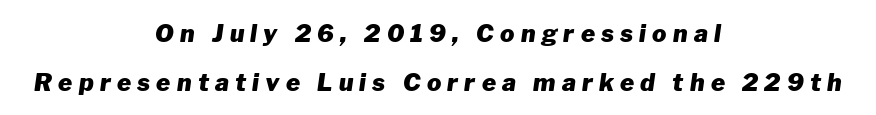
The image shows 24 px bold type, italic (leaning right); set centered, loose line spacing (2.03x), unusually wide letter spacing (+0.26 em), not underlined.
